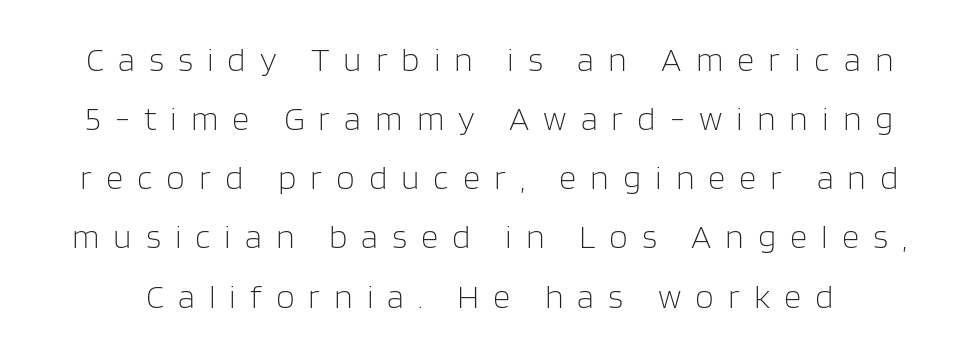
Caption: face not bold, strokes unweighted. You could not count columns in this text — the font is proportionally spaced. Examine the stroke ends and you'll find no serifs. The letters are spread apart with noticeably loose tracking. Only glyphs here, with clear space below each row. The axis of the letterforms is exactly vertical.
